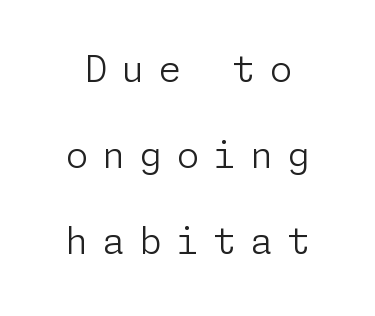
A quiet, ordinary-to-light weight characterises the typeface. Serifs: no, the terminals of the letterforms are clean. Lines of text with bare space underneath. Posture: straight, roman, zero tilt.
